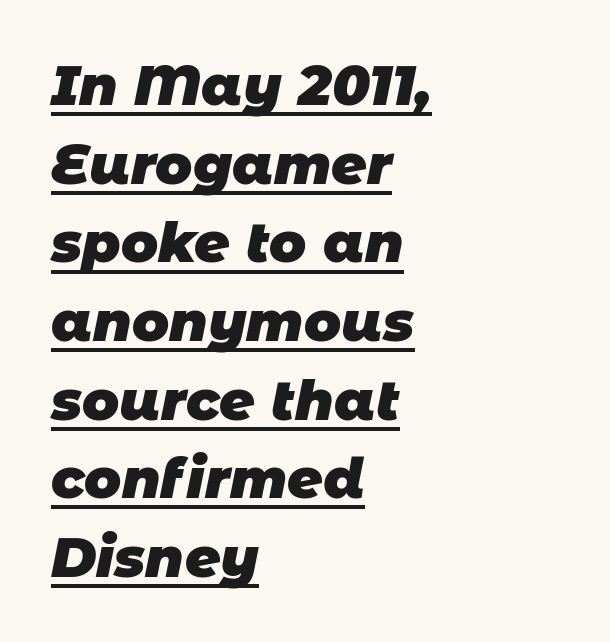
The face used here is proportionally spaced, like ordinary book or web type. Baseline-to-baseline distance is the conventional proportion of letter height. Examine the stroke ends and you'll find no serifs. You could call the tracking neutral — neither tight nor loose.
